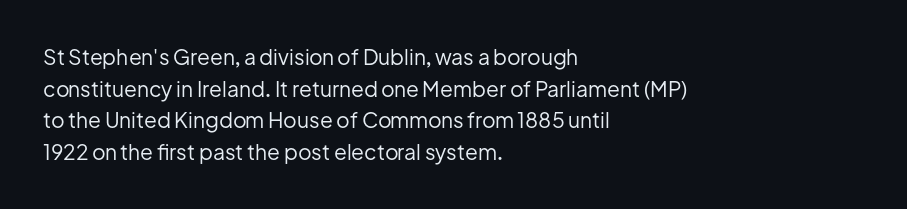
{"italic": "no", "bold": "no", "underline": "no", "align": "left", "line_spacing": "normal", "line_spacing_ratio": 1.51, "letter_spacing": "normal", "letter_spacing_em": 0.0, "glyph_px": 21}
